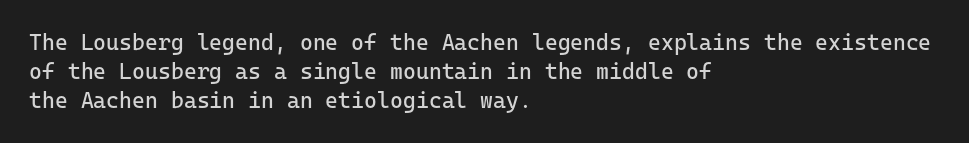
{"italic": "no", "bold": "no", "underline": "no", "align": "left", "line_spacing": "normal", "line_spacing_ratio": 1.31, "letter_spacing": "normal", "letter_spacing_em": 0.0, "glyph_px": 22}
